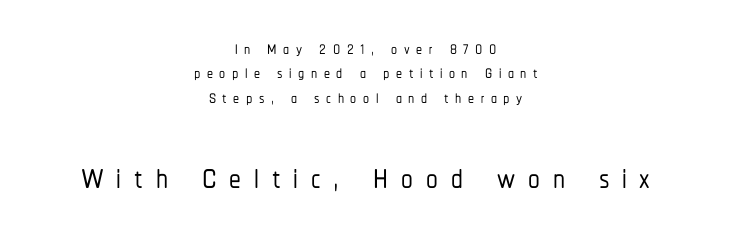
Q: Is the text italic (slanted)? A: No, it is upright.
Q: Is the typeface a serif or a sans-serif typeface? A: Sans-serif.
Q: Is the text underlined? A: No.
Q: How is the paragraph aligned? A: Centered.
Q: Is the spacing between letters normal or unusually wide? A: Unusually wide.
Q: Is the spacing between lines tight, normal or loose? A: Tight.
Q: Which block of text is set in a larger size, the first (top) or the second (bottom)? A: The second (bottom) one.
Q: Width (condensed, normal, or wide)? A: Condensed.
Q: Stroke contrast? A: Low.
Q: x-height? A: Medium.
Q: Monospaced? A: No.
